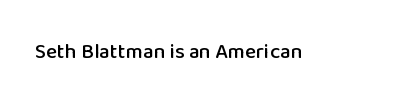
Q: Is the text italic (slanted)? A: No, it is upright.
Q: Is the text underlined? A: No.
Q: Is the spacing between letters normal or unusually wide? A: Normal.
